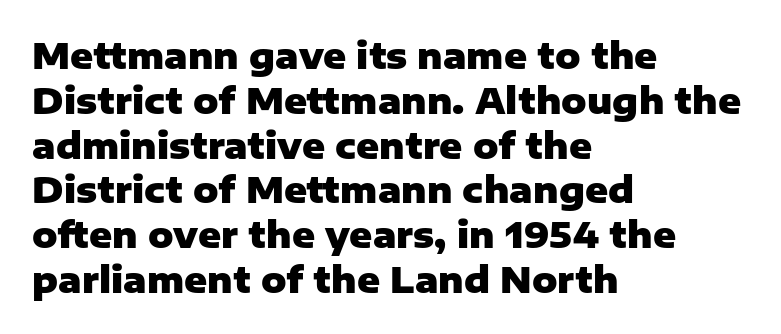
Vertical strokes here are truly vertical. The strip under each line holds only bare page. Students, note that the glyphs here touch the page at normal intervals. The passage shown is emphatically bold. Here the designer chose a conventional face with non-uniform glyph widths. Caption: multi-line text, flush left, ragged right.
